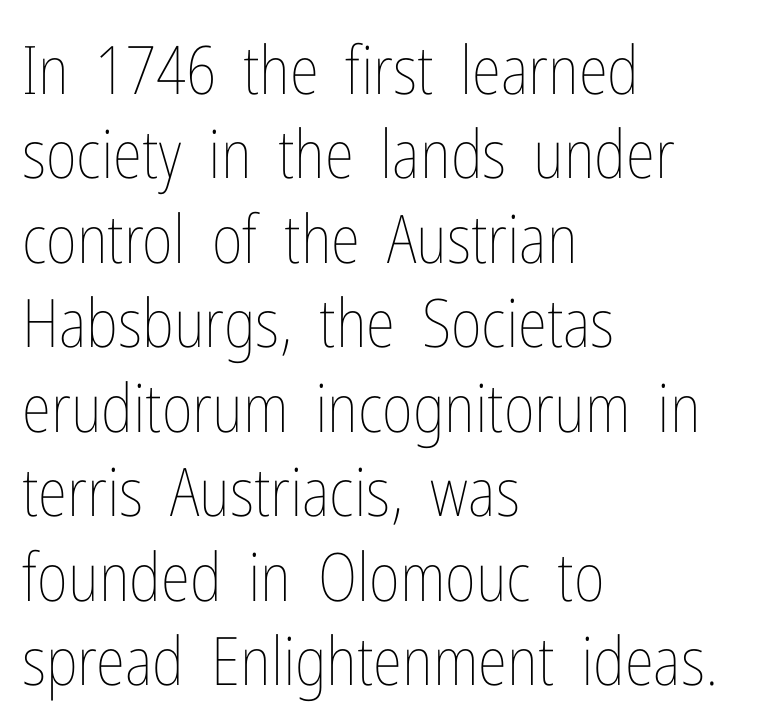
No extra tracking has been applied to these lines. Nobody drew a line under any word here. The cut favours lightness, reaching ordinary text weight at its darkest. Interline gaps are of average width in this sample. Ascenders rise straight up at ninety degrees. The ragged edge is on the right, which tells us the setting is flush left.
